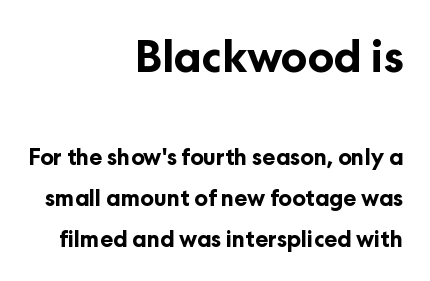
Beneath every word, the page is bare. Type size steps down from the first block to the second. Posture: upright roman. Varying glyph widths throughout — classic text-font behaviour. Serif or sans? Sans — the stroke terminals are bare.
